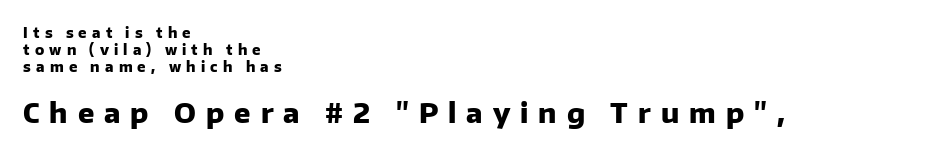
The image shows 27 px bold type, upright; set left-aligned, line spacing 1.2x, unusually wide letter spacing (+0.37 em), not underlined; the second (bottom) block is 1.93x larger.
